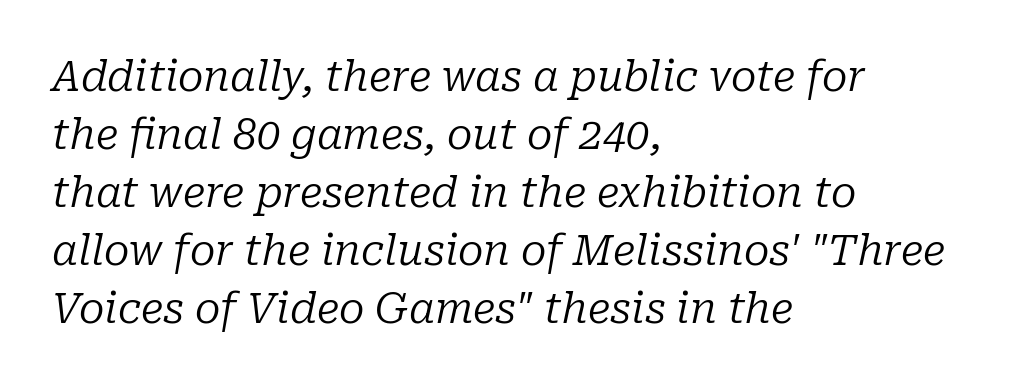
Observe the ordinary spacing: letters are neighbours, not strangers. Vertically, the passage feels balanced, rows spaced as you'd expect. Is the block centered? No — it sits flush against the left margin. Do the characters align in a grid? No, the font is proportional.
